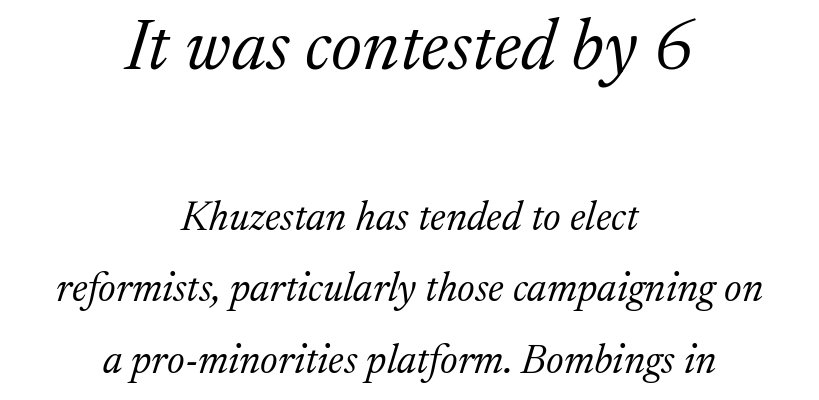
Q: Is the text bold? A: No.
Q: Is the text italic (slanted)? A: Yes, it leans right by about 17 degrees.
Q: Is the typeface a serif or a sans-serif typeface? A: Serif.
Q: Is the text underlined? A: No.
Q: How is the paragraph aligned? A: Centered.
Q: Is the spacing between letters normal or unusually wide? A: Normal.
Q: Which block of text is set in a larger size, the first (top) or the second (bottom)? A: The first (top) one.
Q: Width (condensed, normal, or wide)? A: Normal.
Q: Stroke contrast? A: Medium.
Q: x-height? A: Medium.
Q: Monospaced? A: No.
